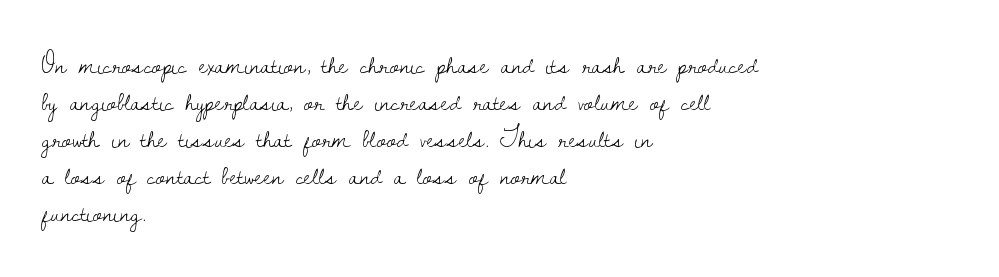
The image shows 27 px text type; set left-aligned, normal line spacing (1.37x), normal letter spacing, not underlined.
